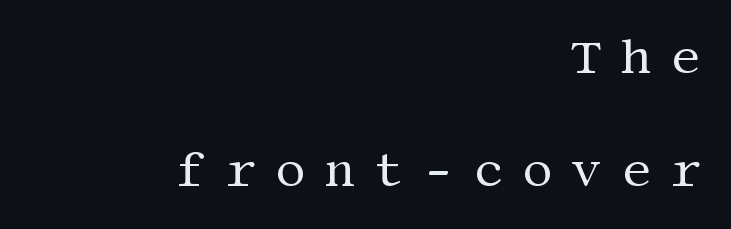
The image shows 48 px regular-weight serif type, upright; set right-aligned, loose line spacing (2.36x), unusually wide letter spacing (+0.39 em), not underlined; medium stroke contrast and a large x-height.
